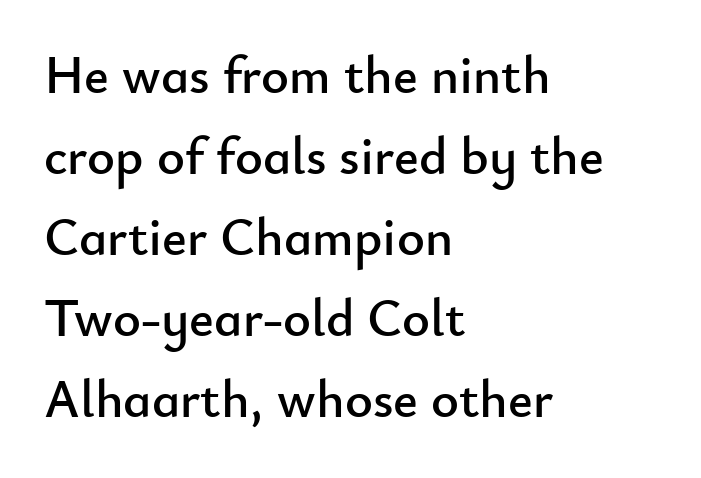
Q: Is the text italic (slanted)? A: No, it is upright.
Q: Is the typeface a serif or a sans-serif typeface? A: Sans-serif.
Q: Is the text underlined? A: No.
Q: How is the paragraph aligned? A: Left-aligned.
Q: Is the spacing between letters normal or unusually wide? A: Normal.
Q: Is the spacing between lines tight, normal or loose? A: Normal.
Q: Width (condensed, normal, or wide)? A: Normal.
Q: Stroke contrast? A: Low.
Q: x-height? A: Small.
Q: Monospaced? A: No.
